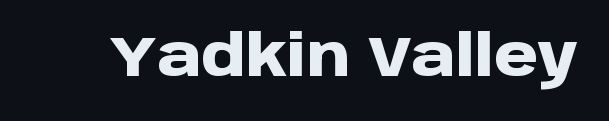
Looks like regular typesetting: each glyph gets only the width it needs. The glyphs are unaccompanied by any horizontal stroke below them. Spacing between characters is what you'd get straight out of the box. This rendering employs a face without finishing strokes, i.e., a sans-serif.
